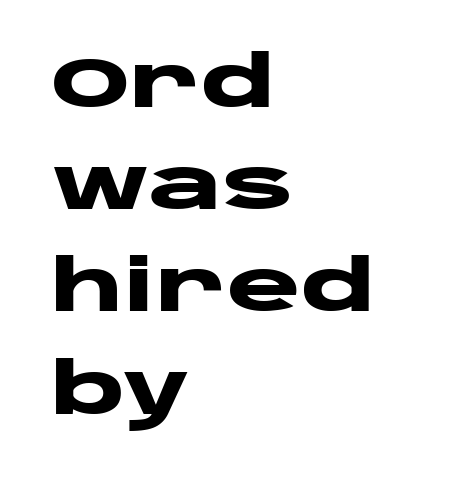
The specimen reads as upright at a glance. This rendering employs a face without finishing strokes, i.e., a sans-serif. No extra tracking has been applied to these lines. Nobody drew a line under any word here. Typeset ragged right — the left edge is the straight one.
